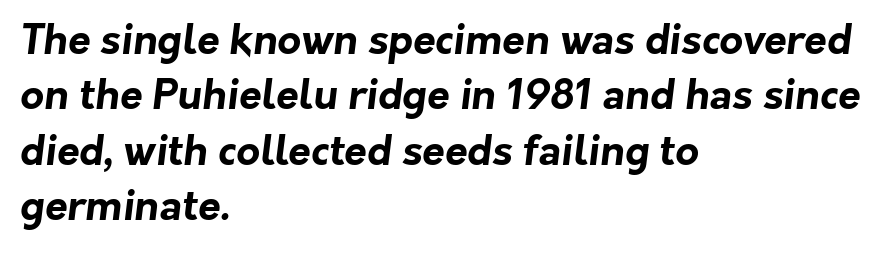
Reading down the column, the eye jumps a familiar distance to each next line. A sans-serif font was chosen for this passage. The rendering anchors every line to the left-hand side. Anything drawn beneath the words? Only blank space.
